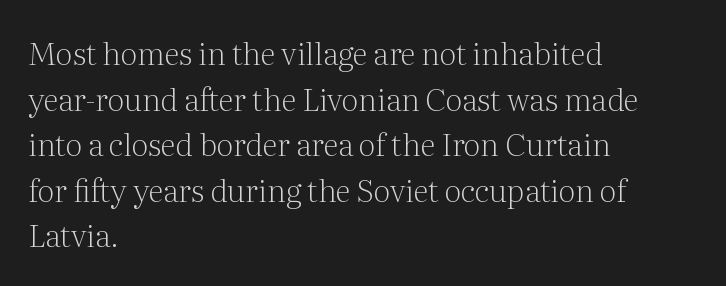
The image shows 31 px light serif type, upright; set left-aligned, normal line spacing (1.47x), normal letter spacing, not underlined; medium stroke contrast and a medium x-height.
